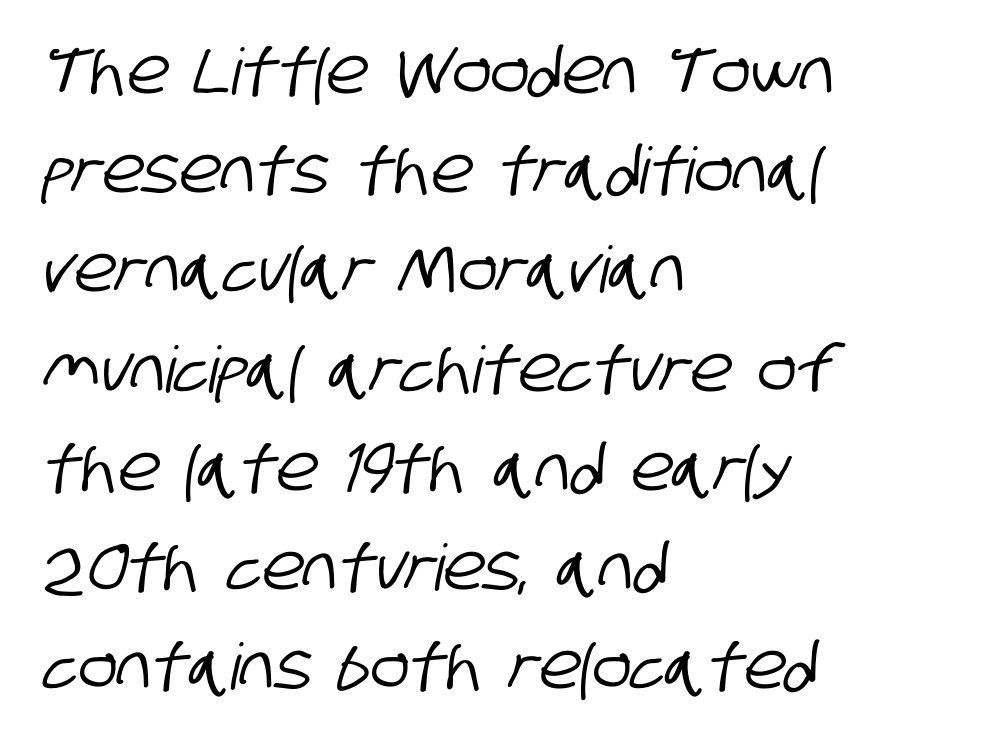
Stroke terminals: plain, sans-serif. The passage shown is not underscored anywhere. This sample keeps an unexceptional amount of space between lines. A typesetter would call this proportional, since set widths differ per character. In CSS terms this would be text-align: left.
